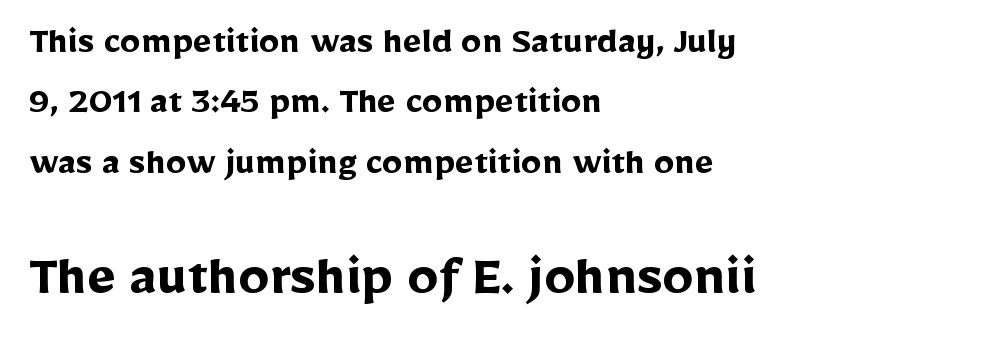
{"serif": "no", "italic": "no", "bold": "yes", "weight": "semibold", "width": "normal", "stroke_contrast": "low", "x_height": "medium", "monospaced": "no", "underline": "no", "align": "left", "line_spacing": "normal", "line_spacing_ratio": 1.47, "letter_spacing": "normal", "letter_spacing_em": 0.0, "larger_block": "second", "size_ratio": 1.51, "glyph_px": 62}
